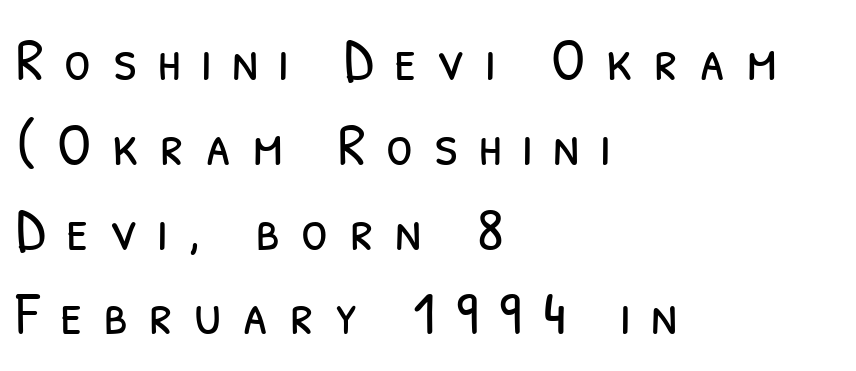
Q: Is the text bold? A: No.
Q: Is the typeface a serif or a sans-serif typeface? A: Sans-serif.
Q: Is the text underlined? A: No.
Q: How is the paragraph aligned? A: Left-aligned.
Q: Is the spacing between letters normal or unusually wide? A: Unusually wide.
Q: Is the spacing between lines tight, normal or loose? A: Normal.
Q: Width (condensed, normal, or wide)? A: Condensed.
Q: Stroke contrast? A: Low.
Q: x-height? A: Medium.
Q: Monospaced? A: No.
